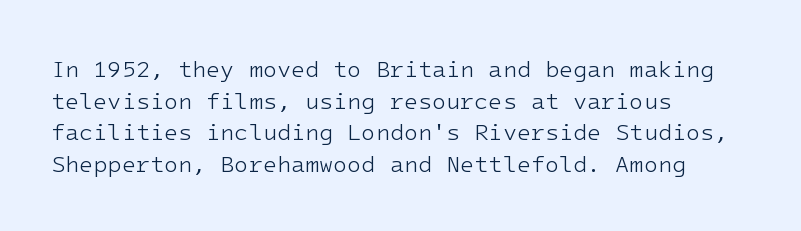
A roman cut, with each character standing at attention. Line spacing here is normal. The text block is weighted toward the left margin, trailing off unevenly rightward. Lines of text with bare space underneath. Nothing unusual about the tracking: characters are spaced as the font intends. A quiet, ordinary-to-light weight characterises the typeface.
